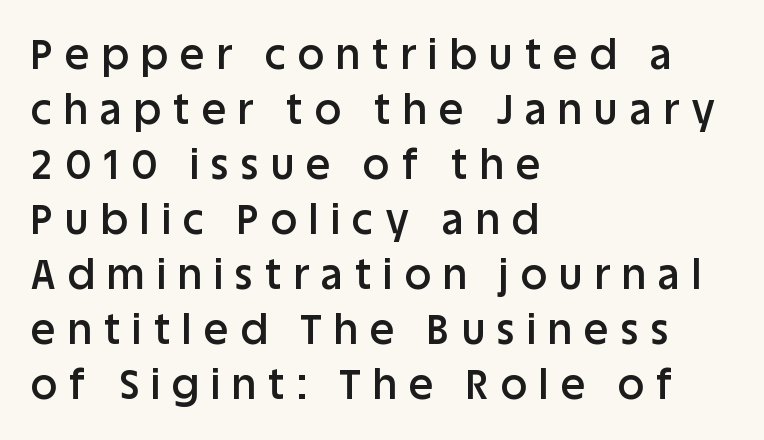
{"serif": "no", "italic": "no", "bold": "semi", "weight": "semibold", "width": "normal", "stroke_contrast": "low", "x_height": "large", "monospaced": "no", "underline": "no", "align": "left", "line_spacing": "normal", "line_spacing_ratio": 1.34, "letter_spacing": "wide", "letter_spacing_em": 0.3, "glyph_px": 41}
